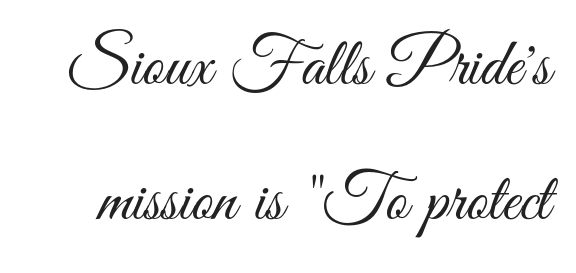
Q: Is the text bold? A: No.
Q: Is the text italic (slanted)? A: Yes.
Q: Is the typeface a serif or a sans-serif typeface? A: Sans-serif.
Q: Is the text underlined? A: No.
Q: Is the spacing between letters normal or unusually wide? A: Normal.
Q: Is the spacing between lines tight, normal or loose? A: Loose.
Q: Width (condensed, normal, or wide)? A: Condensed.
Q: Stroke contrast? A: Medium.
Q: x-height? A: Small.
Q: Monospaced? A: No.
